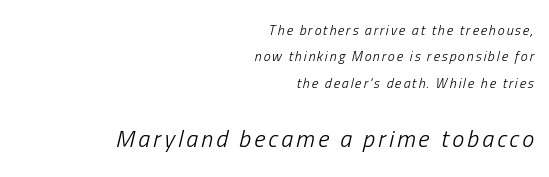
The image shows 24 px text type, italic (leaning right); set right-aligned, line spacing 1.89x, not underlined; the second (bottom) block is 1.71x larger.
